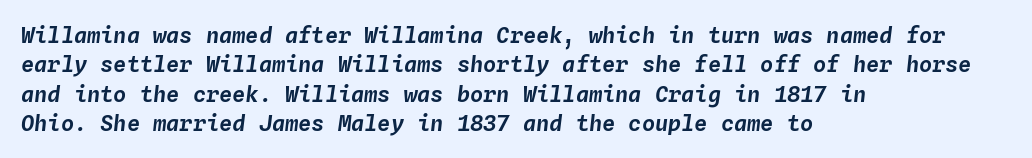
Q: Is the text italic (slanted)? A: Yes, it leans right by about 4 degrees.
Q: Is the text underlined? A: No.
Q: How is the paragraph aligned? A: Left-aligned.
Q: Is the spacing between letters normal or unusually wide? A: Normal.
Q: Is the spacing between lines tight, normal or loose? A: Normal.
